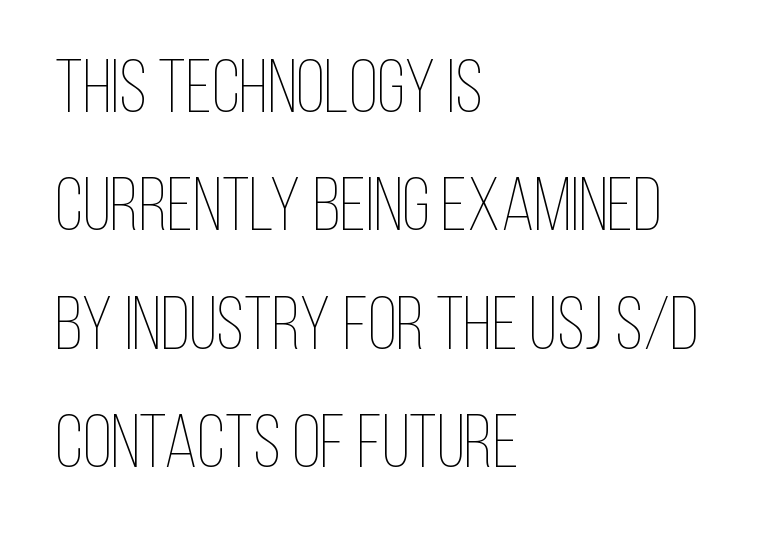
The image shows 75 px thin, condensed type, upright; set left-aligned, normal line spacing (1.58x), normal letter spacing, not underlined; low stroke contrast and a large x-height.
